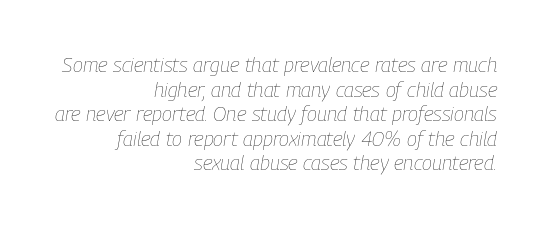
The compositor pushed each line to the right boundary. No extra tracking has been applied to these lines. Letters rest on an invisible, unmarked baseline. Slanted lettering throughout. Stems and bowls with no extra thickness — not bold.
